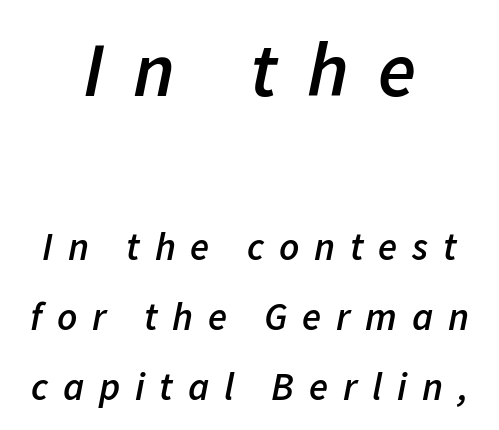
Q: Is the text bold? A: Semi-bold.
Q: Is the text italic (slanted)? A: Yes, it leans right by about 11 degrees.
Q: Is the text underlined? A: No.
Q: How is the paragraph aligned? A: Centered.
Q: Is the spacing between letters normal or unusually wide? A: Unusually wide.
Q: Which block of text is set in a larger size, the first (top) or the second (bottom)? A: The first (top) one.
Q: Width (condensed, normal, or wide)? A: Normal.
Q: Stroke contrast? A: Low.
Q: x-height? A: Medium.
Q: Monospaced? A: No.
